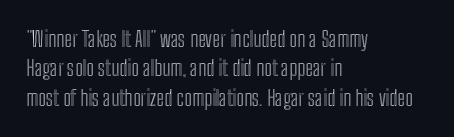
Q: Is the text italic (slanted)? A: No, it is upright.
Q: Is the text underlined? A: No.
Q: How is the paragraph aligned? A: Left-aligned.
Q: Is the spacing between letters normal or unusually wide? A: Normal.
Q: Is the spacing between lines tight, normal or loose? A: Normal.
